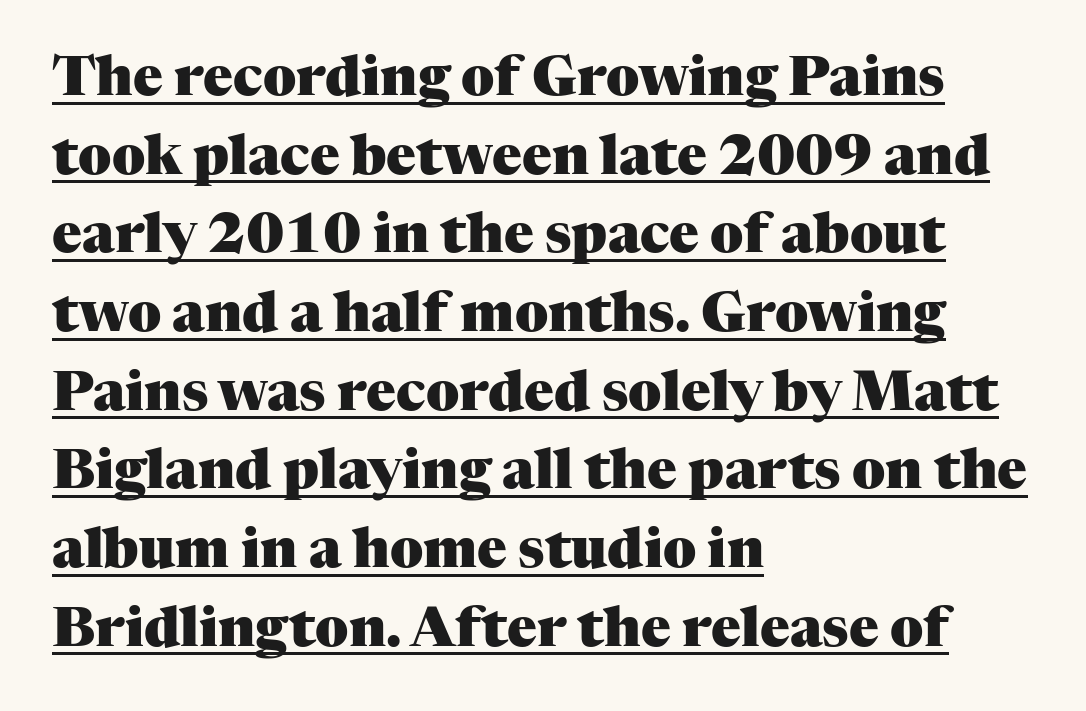
{"serif": "yes", "italic": "no", "bold": "yes", "weight": "heavy", "width": "normal", "stroke_contrast": "medium", "x_height": "medium", "monospaced": "no", "underline": "yes", "align": "left", "line_spacing": "normal", "line_spacing_ratio": 1.43, "letter_spacing": "normal", "letter_spacing_em": 0.0, "glyph_px": 55}
